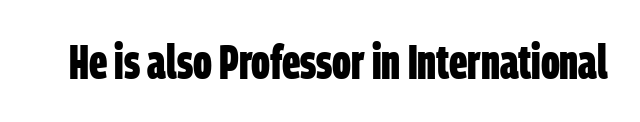
What weight is shown? A full bold with thick strokes. Lines of text with bare space underneath. The passage shown is typeset with a sans-serif family. You could not count columns in this text — the font is proportionally spaced.
